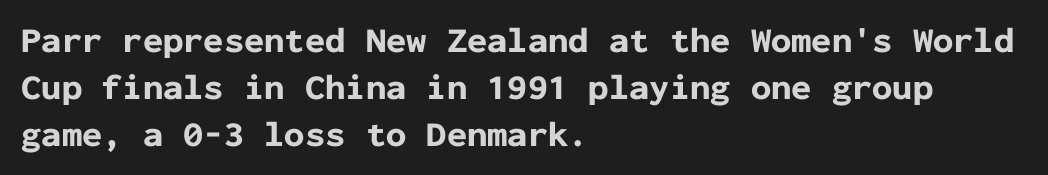
{"serif": "no", "italic": "no", "bold": "yes", "weight": "bold", "width": "normal", "stroke_contrast": "low", "x_height": "medium", "monospaced": "yes", "underline": "no", "align": "left", "line_spacing": "normal", "line_spacing_ratio": 1.31, "letter_spacing": "normal", "letter_spacing_em": 0.0, "glyph_px": 36}
